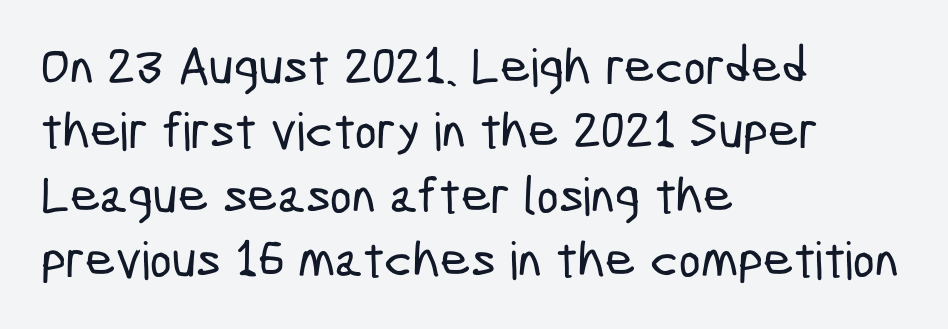
Think of a printed novel: that variable character pitch is what you see here. Left-aligned paragraph, ragged on the right. Serif or sans? Sans — the stroke terminals are bare. Any mark beneath the type? The region is blank.
